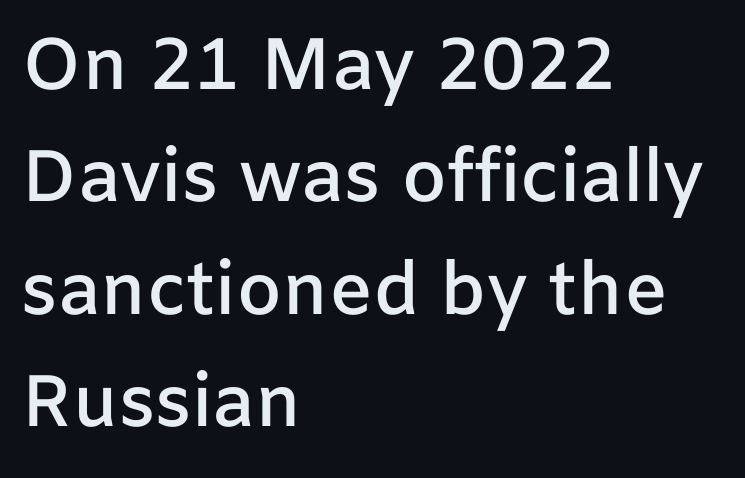
The image shows 73 px semibold sans-serif type, upright; set left-aligned, normal line spacing (1.54x), normal letter spacing, not underlined; low stroke contrast and a medium x-height.
